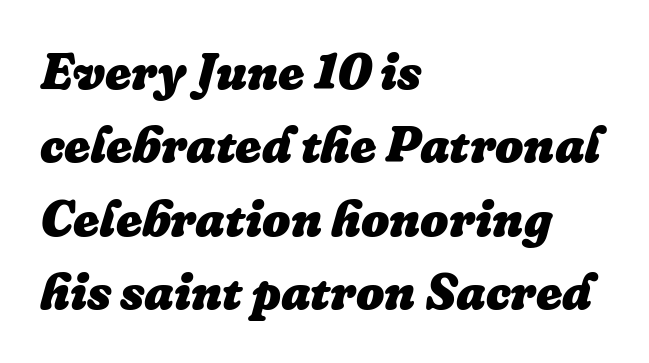
Q: Is the text bold? A: Yes.
Q: Is the text italic (slanted)? A: Yes, it leans right by about 16 degrees.
Q: Is the text underlined? A: No.
Q: How is the paragraph aligned? A: Left-aligned.
Q: Is the spacing between letters normal or unusually wide? A: Normal.
Q: Is the spacing between lines tight, normal or loose? A: Normal.
Q: Width (condensed, normal, or wide)? A: Normal.
Q: Stroke contrast? A: Low.
Q: x-height? A: Medium.
Q: Monospaced? A: No.
